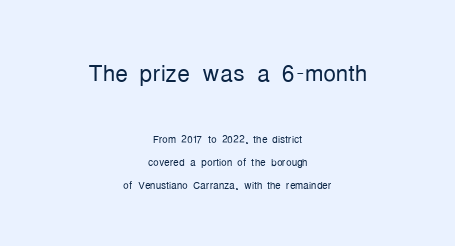
{"serif": "no", "italic": "no", "bold": "no", "weight": "light", "width": "condensed", "stroke_contrast": "low", "x_height": "medium", "monospaced": "no", "underline": "no", "align": "center", "line_spacing": "normal", "line_spacing_ratio": 1.66, "letter_spacing": "normal", "letter_spacing_em": 0.0, "larger_block": "first", "size_ratio": 2.29, "glyph_px": 32}
